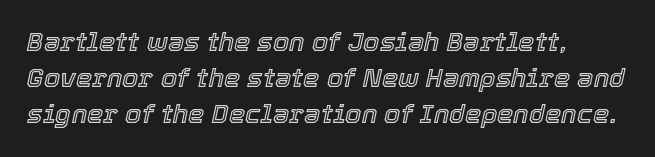
{"italic": "yes", "lean": "right", "slant_degrees": 12, "underline": "no", "align": "left", "line_spacing": "normal", "line_spacing_ratio": 1.39, "letter_spacing": "normal", "letter_spacing_em": 0.0, "glyph_px": 26}
